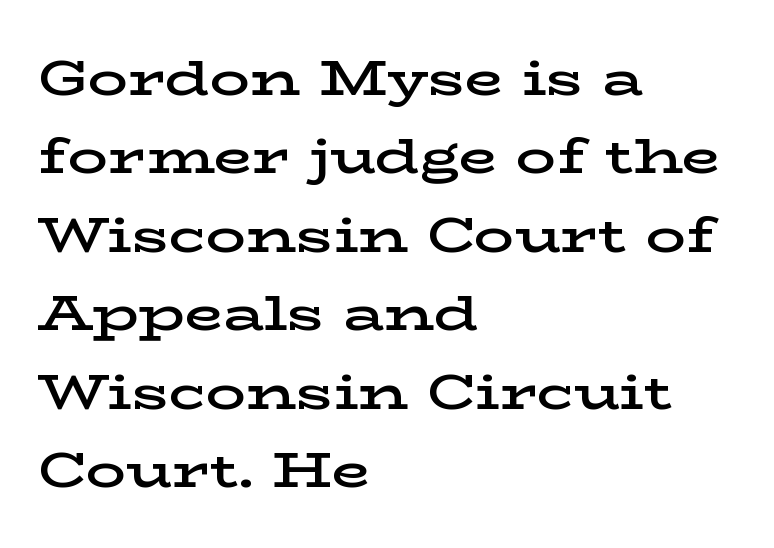
The specimen omits any rule beneath the text block's lines. Horizontal bands of white between lines are of average thickness. Left-aligned paragraph, ragged on the right. The face used here is proportionally spaced, like ordinary book or web type.
